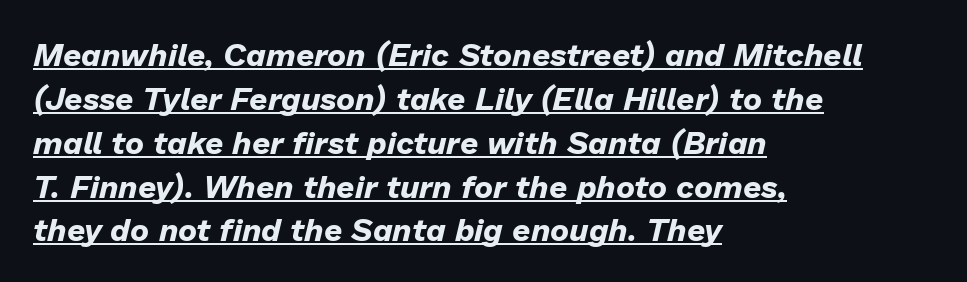
Nobody touched the tracking dial on this one. Proportional: the letters do not fall into vertical columns. Honestly, the row spacing looks completely unremarkable. Leftover space on each line is placed entirely after the last word. This sample uses an oblique cut, with every glyph tilted off the vertical. The typesetting leans heavy: a genuine bold.
